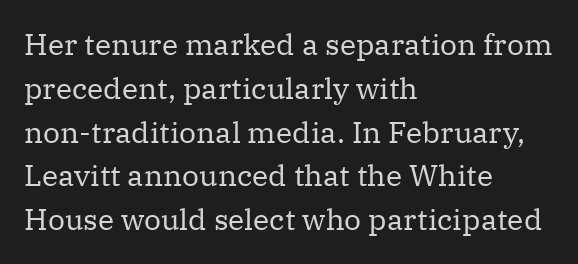
The zone under the glyphs is completely vacant. Ink coverage per letter is moderate at most. Students, observe: this is what conventionally led text looks like. Vertical strokes here are truly vertical.
